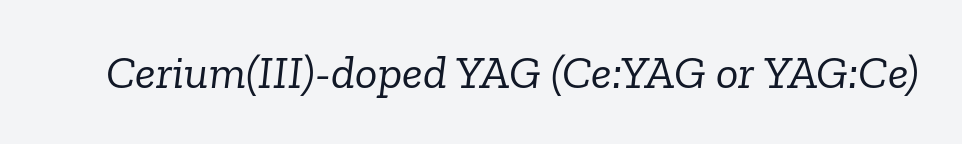
The image shows 47 px light serif type, italic (leaning right); set normal letter spacing, not underlined; low stroke contrast and a medium x-height.
